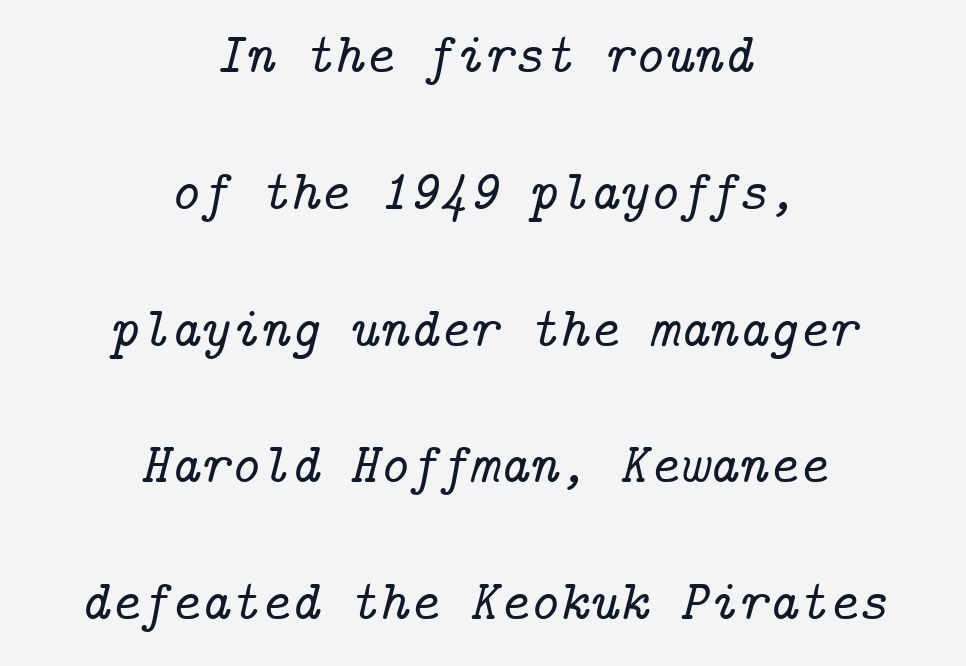
The image shows 57 px serif type, italic (leaning right); set centered, loose line spacing (2.4x), normal letter spacing, not underlined; low stroke contrast and a medium x-height.
